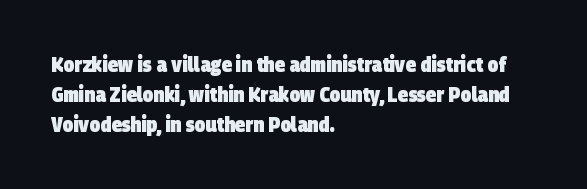
Vertical spacing — default. Strokes here are thick enough to call this a true bold. A typesetter would call this zero additional tracking. The glyphs are unaccompanied by any horizontal stroke below them.
